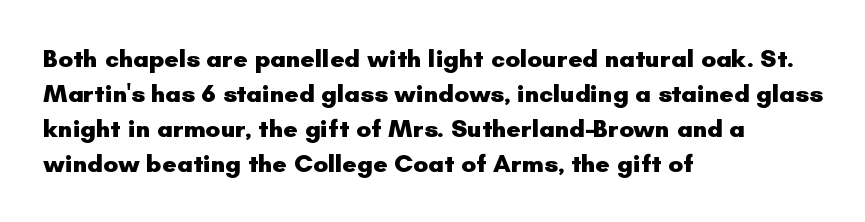
The image shows 25 px bold type, upright; set left-aligned, normal line spacing (1.4x), normal letter spacing, not underlined.
